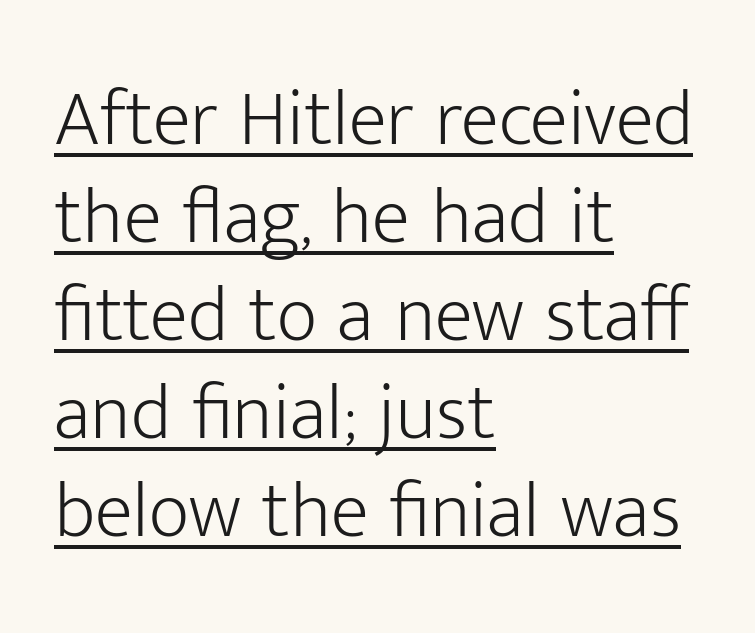
The image shows 79 px light sans-serif type, upright; set left-aligned, line spacing 1.24x, normal letter spacing, underlined; low stroke contrast and a medium x-height.
